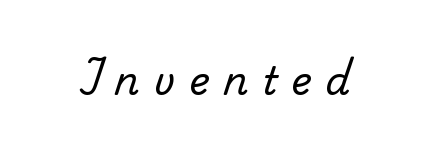
Q: Is the text bold? A: No.
Q: Is the typeface a serif or a sans-serif typeface? A: Serif.
Q: Is the text underlined? A: No.
Q: Is the spacing between letters normal or unusually wide? A: Unusually wide.
Q: Width (condensed, normal, or wide)? A: Normal.
Q: Stroke contrast? A: Low.
Q: x-height? A: Small.
Q: Monospaced? A: No.
